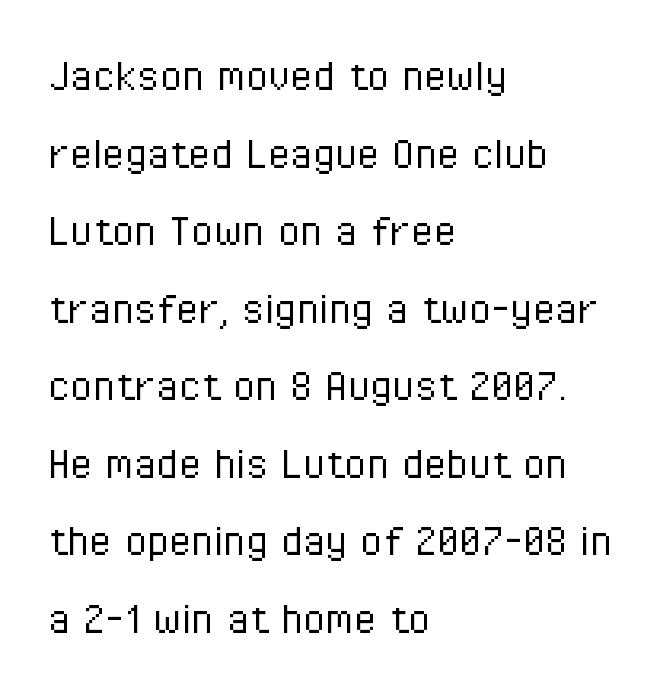
{"serif": "no", "italic": "no", "bold": "no", "weight": "light", "width": "condensed", "stroke_contrast": "low", "x_height": "medium", "monospaced": "no", "underline": "no", "align": "left", "line_spacing": "normal", "line_spacing_ratio": 1.52, "letter_spacing": "normal", "letter_spacing_em": 0.0, "glyph_px": 51}
